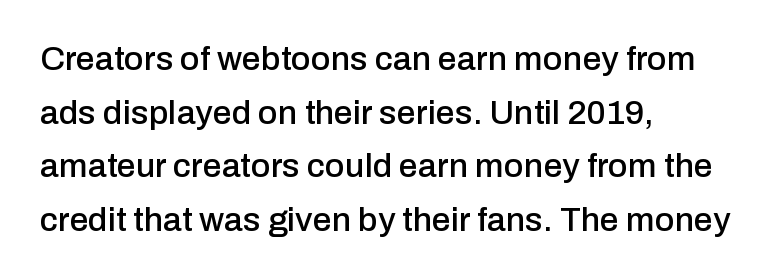
Q: Is the text italic (slanted)? A: No, it is upright.
Q: Is the typeface a serif or a sans-serif typeface? A: Sans-serif.
Q: Is the text underlined? A: No.
Q: How is the paragraph aligned? A: Left-aligned.
Q: Is the spacing between letters normal or unusually wide? A: Normal.
Q: Is the spacing between lines tight, normal or loose? A: Normal.
Q: Width (condensed, normal, or wide)? A: Normal.
Q: Stroke contrast? A: Low.
Q: x-height? A: Medium.
Q: Monospaced? A: No.
